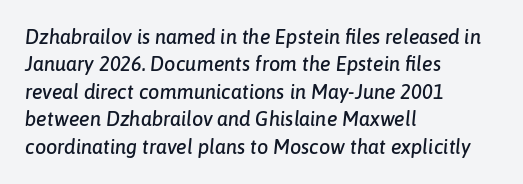
{"italic": "yes", "lean": "right", "slant_degrees": 6, "underline": "no", "align": "left", "line_spacing": "normal", "line_spacing_ratio": 1.37, "letter_spacing": "normal", "letter_spacing_em": 0.0, "glyph_px": 20}
